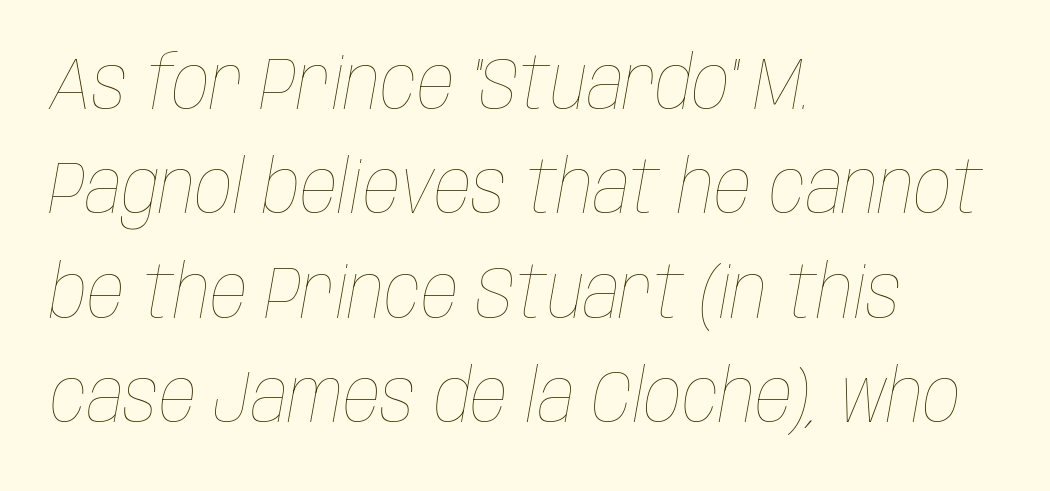
Q: Is the text bold? A: No.
Q: Is the text italic (slanted)? A: Yes, it leans right by about 10 degrees.
Q: Is the text underlined? A: No.
Q: How is the paragraph aligned? A: Left-aligned.
Q: Is the spacing between letters normal or unusually wide? A: Normal.
Q: Is the spacing between lines tight, normal or loose? A: Normal.
Q: Width (condensed, normal, or wide)? A: Condensed.
Q: Stroke contrast? A: Low.
Q: x-height? A: Large.
Q: Monospaced? A: No.
